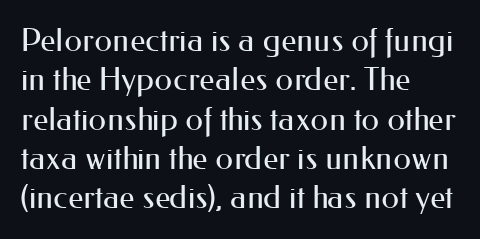
The image shows 32 px regular-weight sans-serif type, upright; set left-aligned, line spacing 1.23x, normal letter spacing, not underlined; medium stroke contrast and a small x-height.
